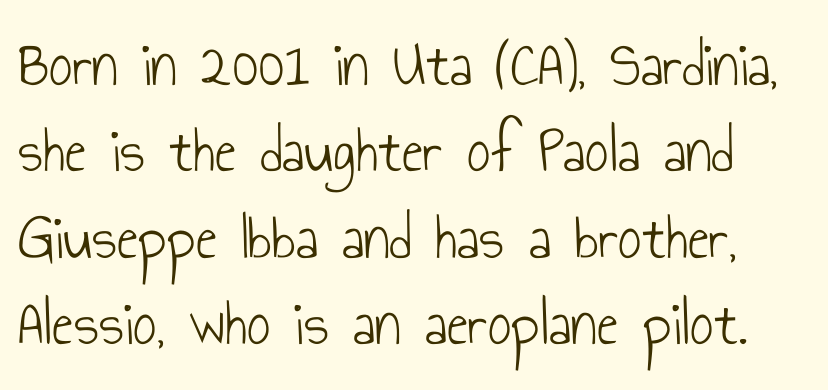
The image shows 65 px light, condensed sans-serif type, upright; set normal line spacing (1.33x), normal letter spacing, not underlined; low stroke contrast and a small x-height.
